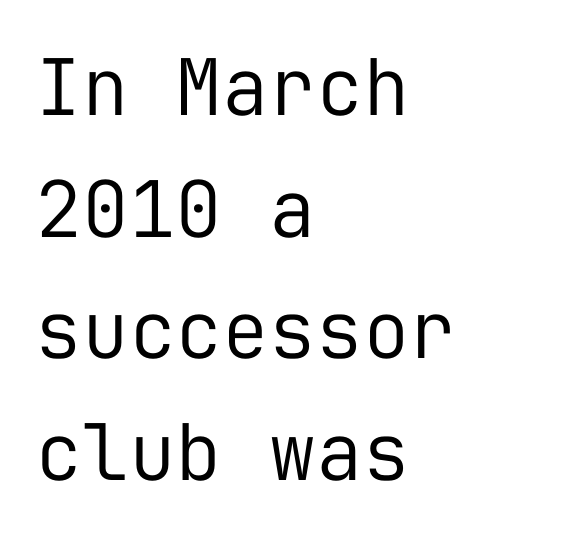
{"serif": "no", "italic": "no", "bold": "no", "weight": "regular", "width": "normal", "stroke_contrast": "low", "x_height": "medium", "monospaced": "yes", "underline": "no", "align": "left", "line_spacing": "normal", "line_spacing_ratio": 1.56, "letter_spacing": "normal", "letter_spacing_em": 0.0, "glyph_px": 78}
